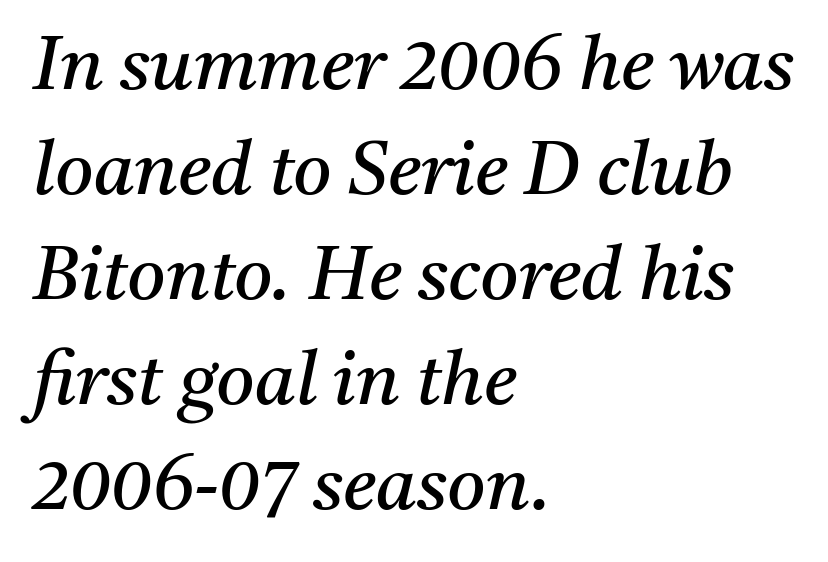
Regarding leading, the lines here are spaced in the standard way. Which margin do the lines hug? The left one — the right edge is uneven. No word sits above an underline. The face used here has a pronounced slope to its letters. The passage shown is typeset with a serif family. No chunkiness to these letters — they're not bold.
